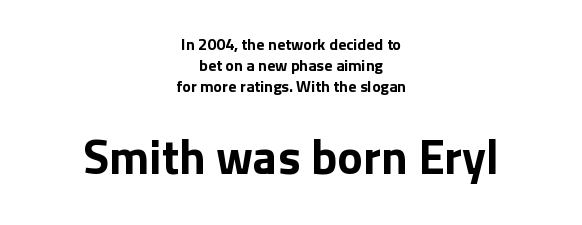
{"serif": "no", "italic": "no", "bold": "yes", "weight": "bold", "width": "normal", "stroke_contrast": "low", "x_height": "medium", "monospaced": "no", "underline": "no", "align": "center", "line_spacing": "normal", "line_spacing_ratio": 1.31, "letter_spacing": "normal", "letter_spacing_em": 0.0, "larger_block": "second", "size_ratio": 3.0, "glyph_px": 48}
